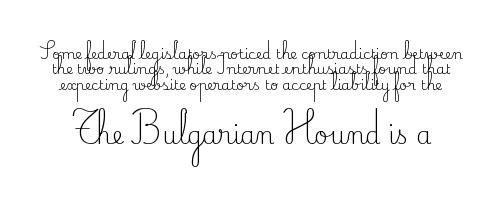
Q: Is the text bold? A: No.
Q: Is the text italic (slanted)? A: No, it is upright.
Q: Is the text underlined? A: No.
Q: Is the spacing between letters normal or unusually wide? A: Normal.
Q: Is the spacing between lines tight, normal or loose? A: Tight.
Q: Which block of text is set in a larger size, the first (top) or the second (bottom)? A: The second (bottom) one.
